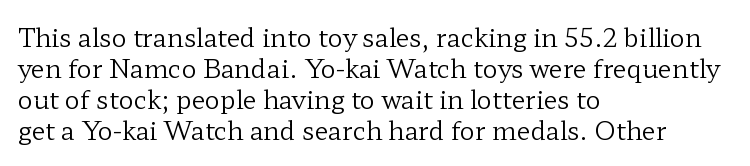
Q: Is the text bold? A: No.
Q: Is the text italic (slanted)? A: No, it is upright.
Q: Is the text underlined? A: No.
Q: How is the paragraph aligned? A: Left-aligned.
Q: Is the spacing between letters normal or unusually wide? A: Normal.
